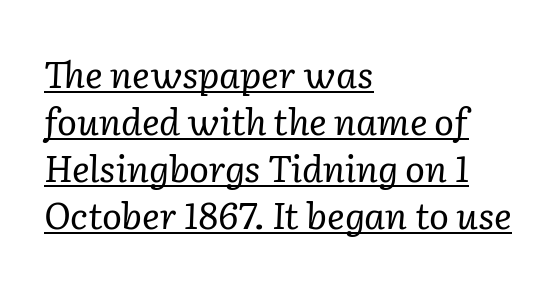
{"serif": "yes", "italic": "yes", "lean": "right", "slant_degrees": 2, "bold": "no", "weight": "regular", "width": "normal", "stroke_contrast": "low", "x_height": "medium", "monospaced": "no", "underline": "yes", "align": "left", "line_spacing": "normal", "line_spacing_ratio": 1.27, "letter_spacing": "normal", "letter_spacing_em": 0.0, "glyph_px": 37}
